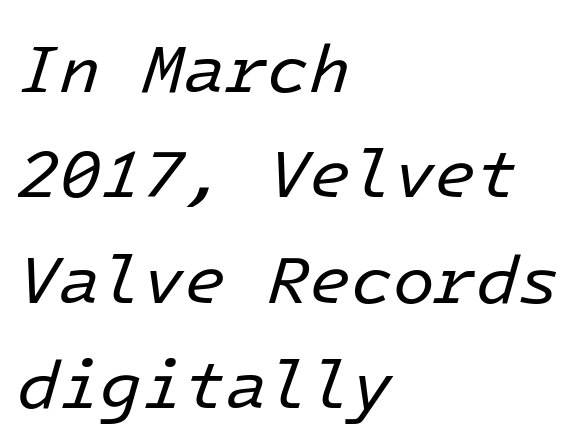
Q: Is the text bold? A: No.
Q: Is the text italic (slanted)? A: Yes, it leans right by about 16 degrees.
Q: Is the text underlined? A: No.
Q: How is the paragraph aligned? A: Left-aligned.
Q: Is the spacing between letters normal or unusually wide? A: Normal.
Q: Is the spacing between lines tight, normal or loose? A: Normal.
Q: Width (condensed, normal, or wide)? A: Normal.
Q: Stroke contrast? A: Low.
Q: x-height? A: Medium.
